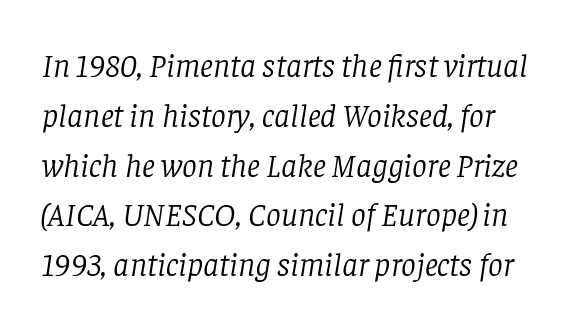
Q: Is the text bold? A: No.
Q: Is the text italic (slanted)? A: Yes, it leans right by about 8 degrees.
Q: Is the typeface a serif or a sans-serif typeface? A: Serif.
Q: Is the text underlined? A: No.
Q: Is the spacing between letters normal or unusually wide? A: Normal.
Q: Is the spacing between lines tight, normal or loose? A: Normal.
Q: Width (condensed, normal, or wide)? A: Normal.
Q: Stroke contrast? A: Low.
Q: x-height? A: Large.
Q: Monospaced? A: No.
